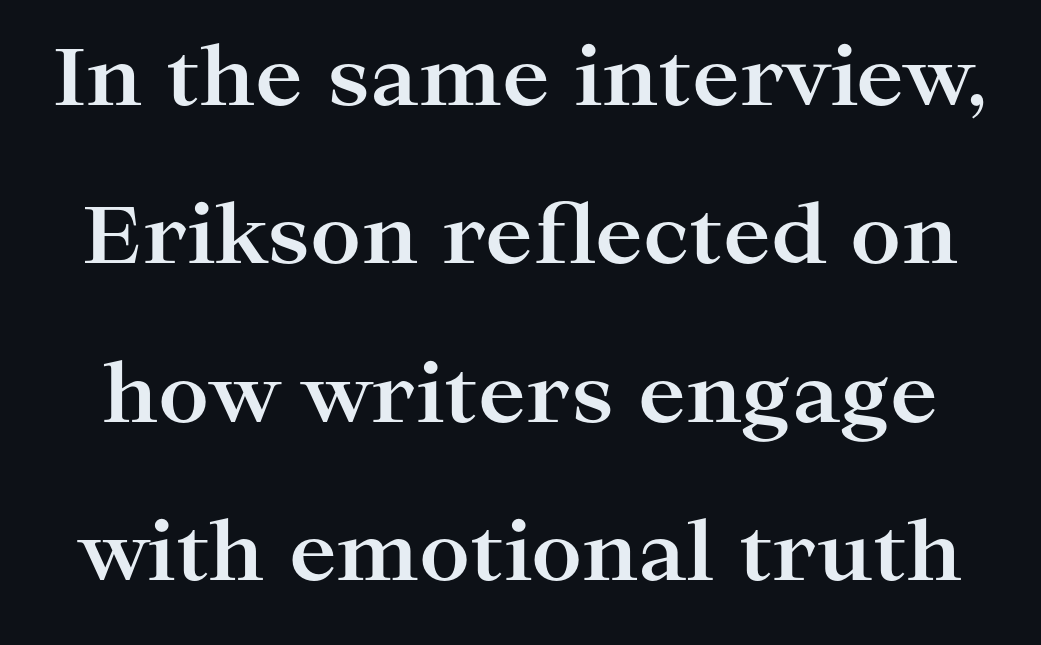
The image shows 80 px bold, wide serif type, upright; set loose line spacing (1.98x), normal letter spacing, not underlined; high stroke contrast and a medium x-height.
